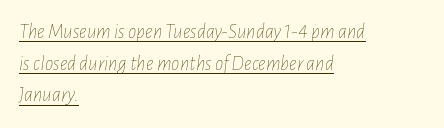
Q: Is the text bold? A: No.
Q: Is the text italic (slanted)? A: Yes, it leans right by about 7 degrees.
Q: Is the text underlined? A: Yes.
Q: How is the paragraph aligned? A: Left-aligned.
Q: Is the spacing between letters normal or unusually wide? A: Normal.
Q: Is the spacing between lines tight, normal or loose? A: Normal.
